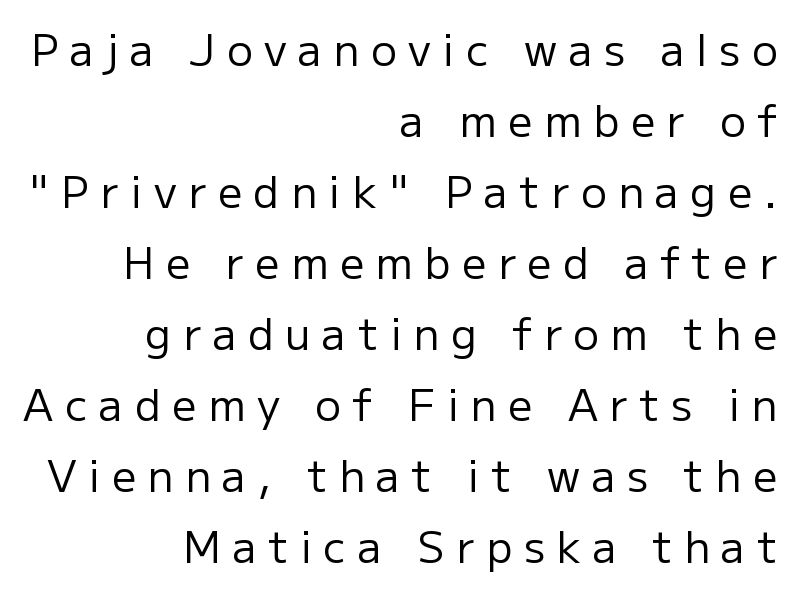
Character widths vary here, with narrow letters taking less room than wide ones. How are the letters spaced? Widely, with obvious added tracking. The lettering stays uniformly vertical, giving the passage a roman look. The glyphs in this specimen are sans serif. Bold? No — there's no thickening of the strokes.
